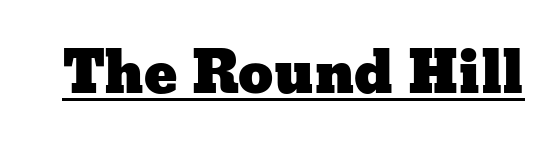
The image shows 56 px wide type, upright; set normal letter spacing, underlined; low stroke contrast and a medium x-height.
